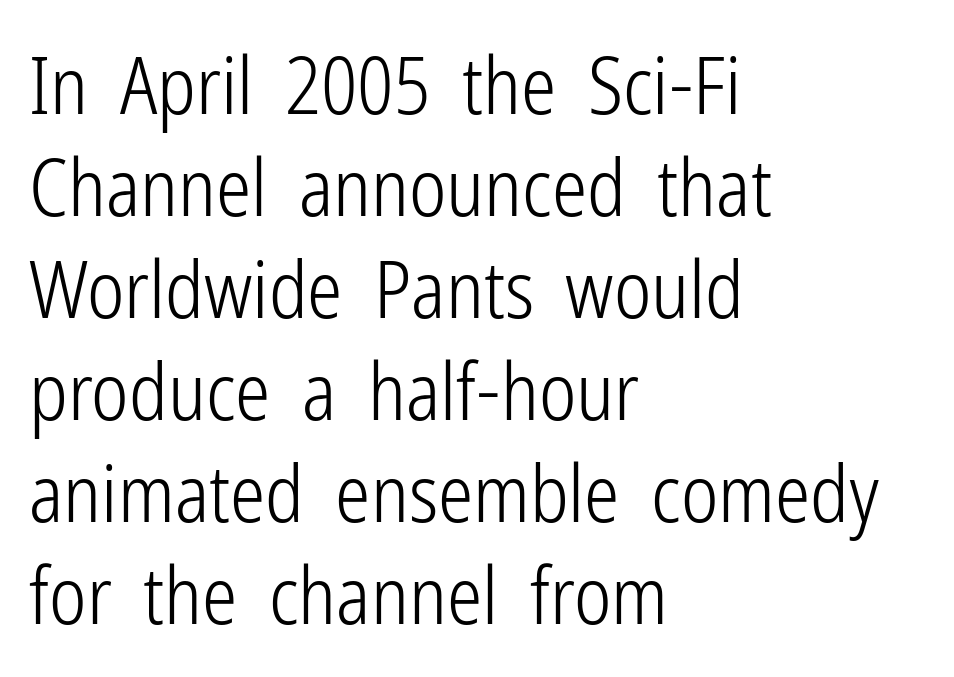
The image shows 79 px light, condensed sans-serif type, upright; set left-aligned, normal line spacing (1.29x), normal letter spacing, not underlined; low stroke contrast and a medium x-height.
